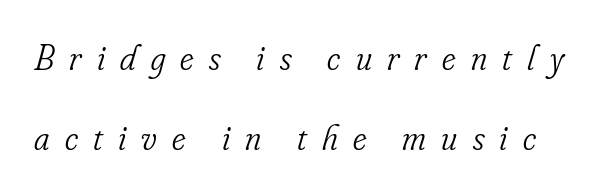
Q: Is the text bold? A: No.
Q: Is the text italic (slanted)? A: Yes, it leans right by about 16 degrees.
Q: Is the typeface a serif or a sans-serif typeface? A: Serif.
Q: Is the text underlined? A: No.
Q: Is the spacing between letters normal or unusually wide? A: Unusually wide.
Q: Is the spacing between lines tight, normal or loose? A: Loose.
Q: Width (condensed, normal, or wide)? A: Condensed.
Q: Stroke contrast? A: Low.
Q: x-height? A: Small.
Q: Monospaced? A: No.
